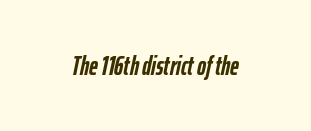
{"italic": "yes", "lean": "right", "slant_degrees": 12, "bold": "yes", "underline": "no", "align": "center", "letter_spacing": "normal", "letter_spacing_em": 0.0, "glyph_px": 27}
